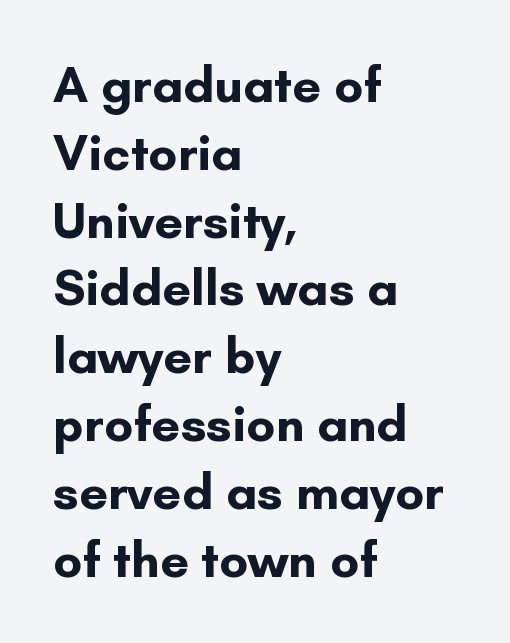
{"serif": "no", "italic": "no", "bold": "yes", "weight": "bold", "width": "normal", "stroke_contrast": "low", "x_height": "small", "monospaced": "no", "underline": "no", "align": "left", "line_spacing": "normal", "line_spacing_ratio": 1.33, "letter_spacing": "normal", "letter_spacing_em": 0.0, "glyph_px": 51}
